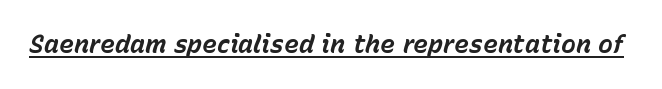
Somebody hit Ctrl+U on this one — the words are underlined. Quick note: italic. There is no visible air inserted between adjacent glyphs. Each glyph is drawn with heavy, bold strokes.
